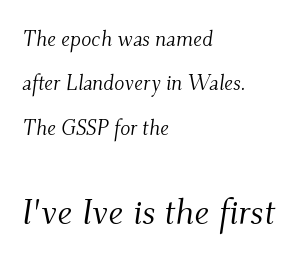
The block of text is sparse from top to bottom, with ample space between rows. The rendering keeps characters at their native spacing. No extra ink here — the face is not bold. The whole block is typeset with a tilt. The emphasis by scale lands on block number two, below. The rendering uses natural spacing where letterforms have individual widths.
